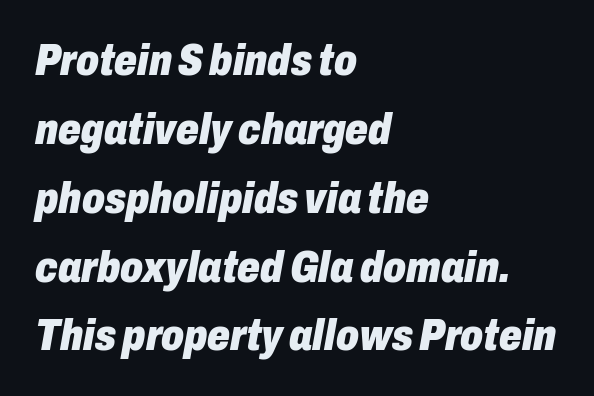
The image shows 45 px heavy, condensed type, italic (leaning right); set left-aligned, normal line spacing (1.53x), normal letter spacing, not underlined; low stroke contrast and a medium x-height.
